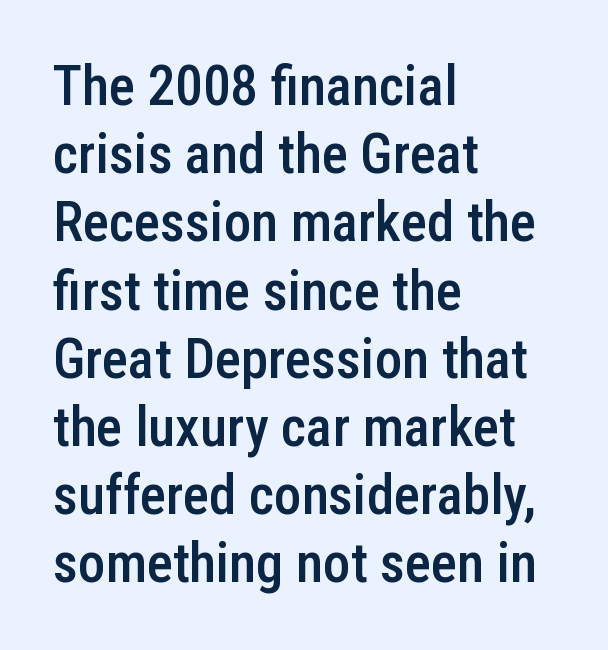
{"serif": "no", "italic": "no", "bold": "semi", "weight": "semibold", "width": "condensed", "stroke_contrast": "low", "x_height": "medium", "monospaced": "no", "underline": "no", "align": "left", "line_spacing_ratio": 1.24, "letter_spacing": "normal", "letter_spacing_em": 0.0, "glyph_px": 55}
